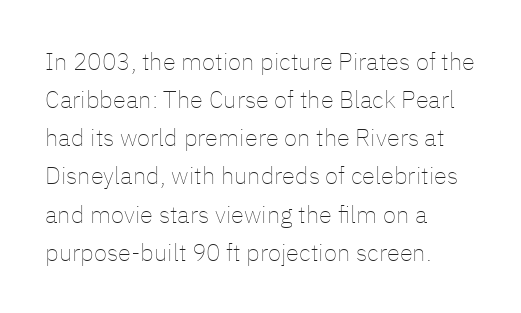
{"italic": "no", "bold": "no", "underline": "no", "align": "left", "line_spacing": "normal", "line_spacing_ratio": 1.59, "letter_spacing": "normal", "letter_spacing_em": 0.0, "glyph_px": 24}
